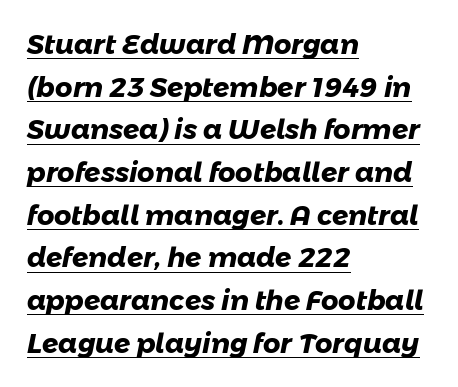
The image shows 27 px bold type; set left-aligned, normal line spacing (1.58x), normal letter spacing, underlined.
